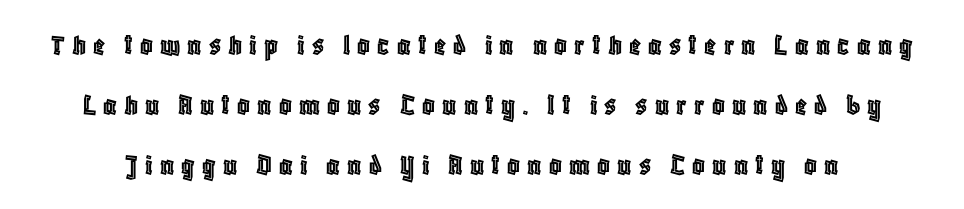
{"italic": "no", "width": "condensed", "x_height": "large", "monospaced": "no", "underline": "no", "line_spacing": "loose", "line_spacing_ratio": 1.93, "letter_spacing": "wide", "letter_spacing_em": 0.23, "glyph_px": 31}
